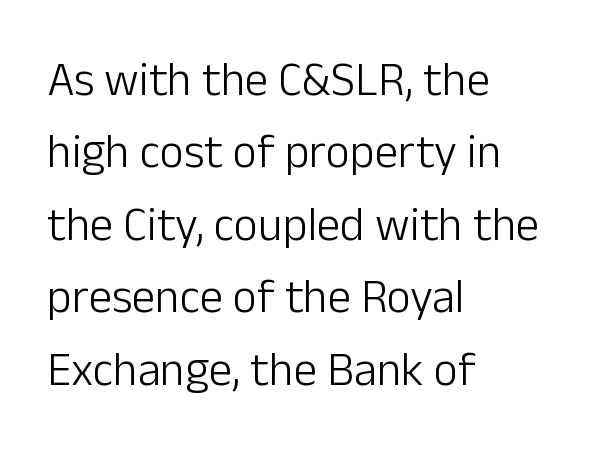
{"serif": "no", "italic": "no", "bold": "no", "weight": "light", "width": "normal", "stroke_contrast": "low", "x_height": "medium", "monospaced": "no", "underline": "no", "align": "left", "line_spacing": "normal", "line_spacing_ratio": 1.54, "letter_spacing": "normal", "letter_spacing_em": 0.0, "glyph_px": 47}
